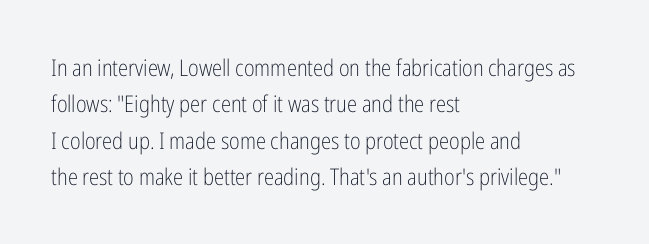
Compared with typical paragraphs, the rows here are spaced about the same. The letterforms sit at book weight or below. Ascenders rise straight up at ninety degrees. The lines are quadded left. Check the space under the baseline: it is left empty. Tracking value appears to be zero — textbook default spacing.
